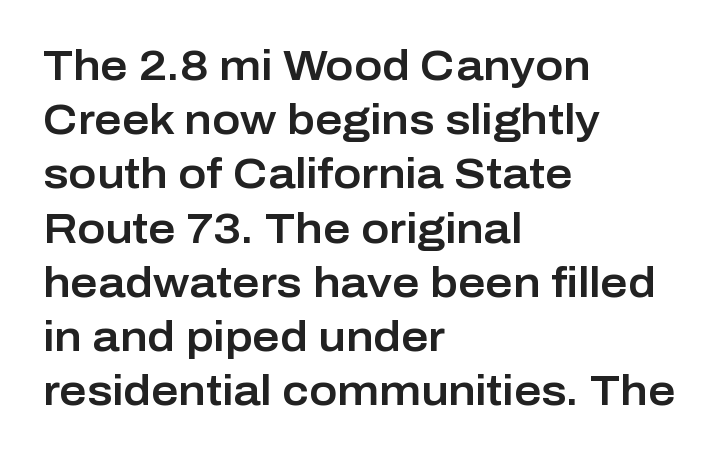
Q: Is the text italic (slanted)? A: No, it is upright.
Q: Is the typeface a serif or a sans-serif typeface? A: Sans-serif.
Q: Is the text underlined? A: No.
Q: How is the paragraph aligned? A: Left-aligned.
Q: Is the spacing between letters normal or unusually wide? A: Normal.
Q: Is the spacing between lines tight, normal or loose? A: Normal.
Q: Width (condensed, normal, or wide)? A: Normal.
Q: Stroke contrast? A: Low.
Q: x-height? A: Medium.
Q: Monospaced? A: No.
